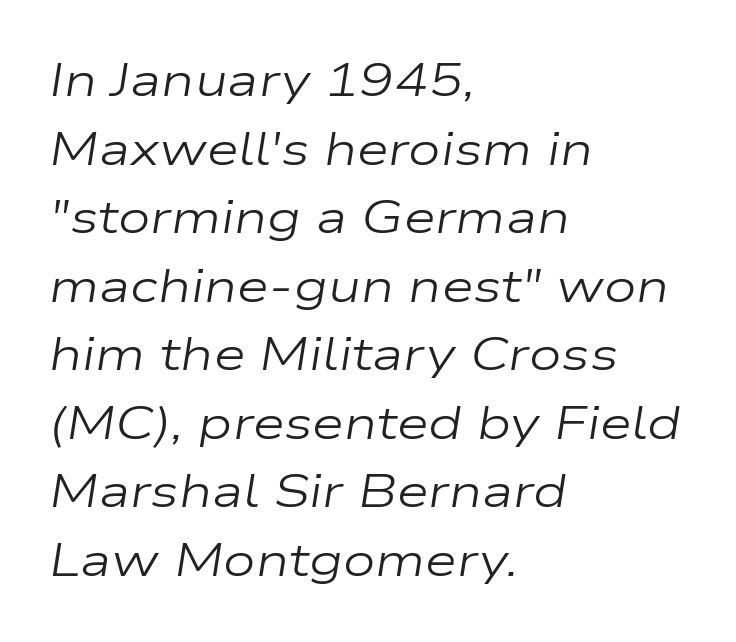
The image shows 46 px regular-weight, wide type, italic (leaning right); set left-aligned, normal line spacing (1.49x), normal letter spacing, not underlined; low stroke contrast and a medium x-height.
